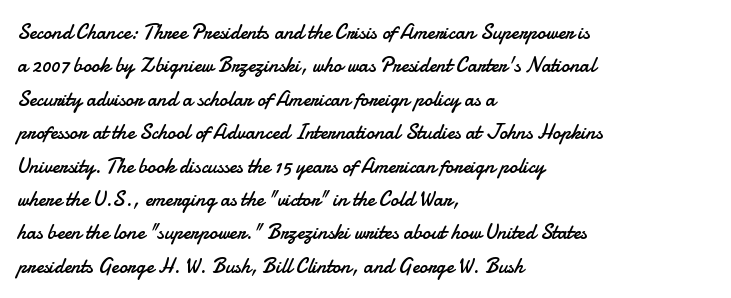
{"bold": "no", "underline": "no", "align": "left", "line_spacing": "normal", "line_spacing_ratio": 1.59, "letter_spacing": "normal", "letter_spacing_em": 0.0, "glyph_px": 21}
